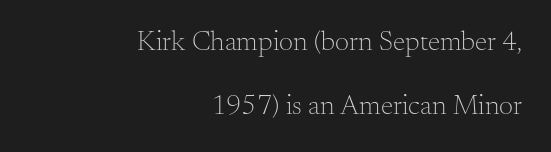
Q: Is the text bold? A: No.
Q: Is the text italic (slanted)? A: No, it is upright.
Q: Is the typeface a serif or a sans-serif typeface? A: Serif.
Q: Is the text underlined? A: No.
Q: How is the paragraph aligned? A: Right-aligned.
Q: Is the spacing between letters normal or unusually wide? A: Normal.
Q: Is the spacing between lines tight, normal or loose? A: Loose.
Q: Width (condensed, normal, or wide)? A: Normal.
Q: Stroke contrast? A: Medium.
Q: x-height? A: Small.
Q: Monospaced? A: No.
